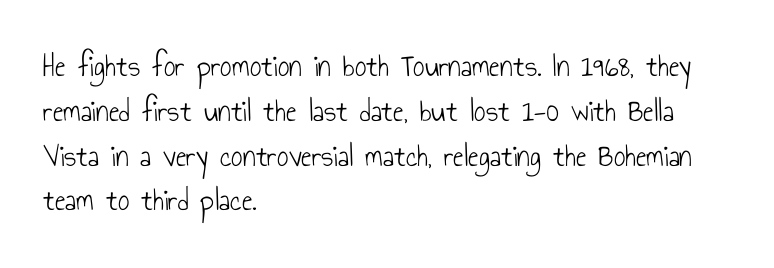
These lines are composed in type without serifs. Rendered with straight, roman letterforms. Leading matches the norm, producing a regular column. Look at the tracking — it's just the regular setting, nothing added. In CSS terms this would be text-align: left.
